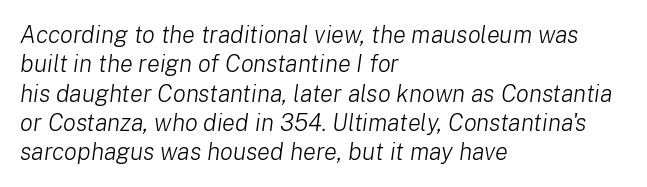
The image shows 24 px text type, italic (leaning right); set left-aligned, line spacing 1.22x, normal letter spacing, not underlined.
